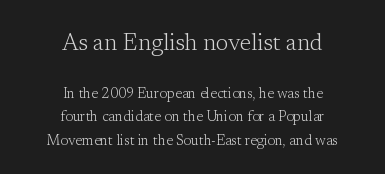
{"italic": "no", "bold": "no", "underline": "no", "align": "center", "line_spacing": "normal", "line_spacing_ratio": 1.67, "letter_spacing": "normal", "letter_spacing_em": 0.0, "larger_block": "first", "size_ratio": 1.64, "glyph_px": 23}
